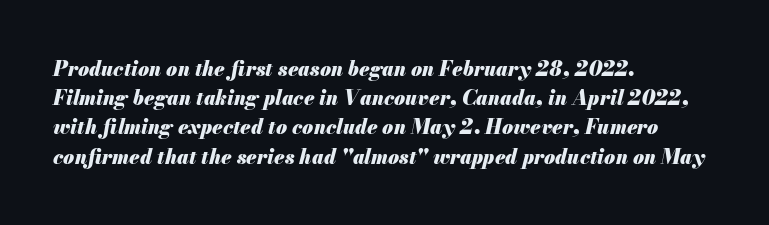
{"italic": "yes", "lean": "right", "slant_degrees": 13, "bold": "yes", "underline": "no", "align": "left", "line_spacing": "normal", "line_spacing_ratio": 1.46, "letter_spacing": "normal", "letter_spacing_em": 0.0, "glyph_px": 20}
